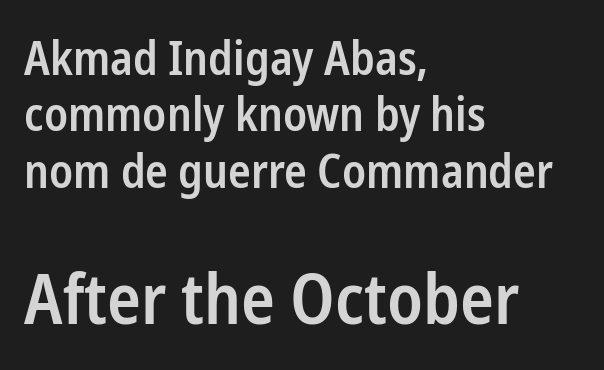
The image shows 70 px semibold, condensed sans-serif type, upright; set left-aligned, line spacing 1.2x, normal letter spacing, not underlined; the second (bottom) block is 1.49x larger; low stroke contrast and a medium x-height.
